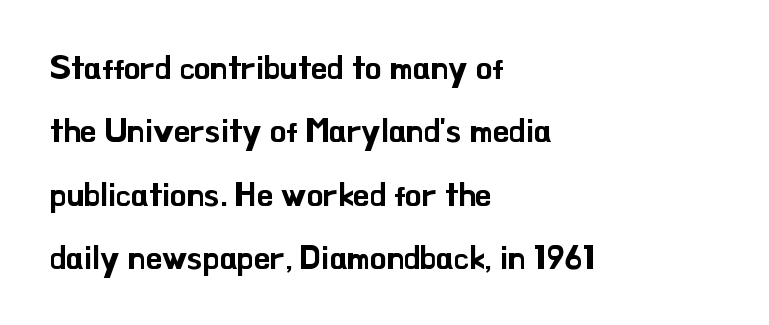
The image shows 33 px sans-serif type, upright; set left-aligned, loose line spacing (1.92x), normal letter spacing, not underlined; low stroke contrast and a small x-height.
